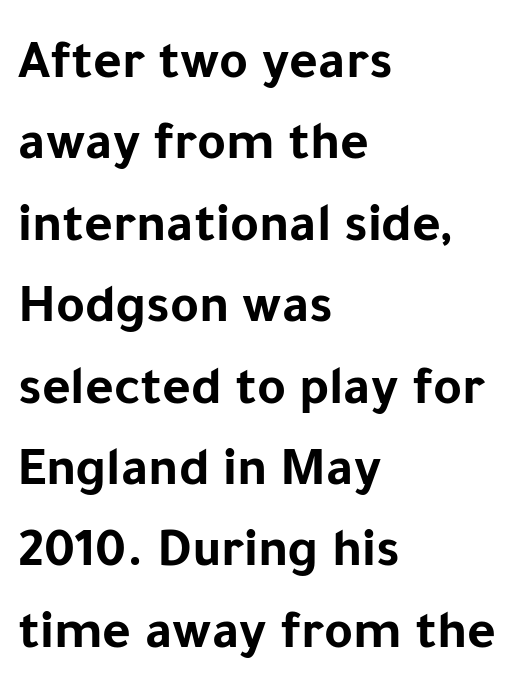
Q: Is the text bold? A: Yes.
Q: Is the text italic (slanted)? A: No, it is upright.
Q: Is the typeface a serif or a sans-serif typeface? A: Sans-serif.
Q: Is the text underlined? A: No.
Q: How is the paragraph aligned? A: Left-aligned.
Q: Is the spacing between letters normal or unusually wide? A: Normal.
Q: Is the spacing between lines tight, normal or loose? A: Normal.
Q: Width (condensed, normal, or wide)? A: Normal.
Q: Stroke contrast? A: Low.
Q: x-height? A: Medium.
Q: Monospaced? A: No.
